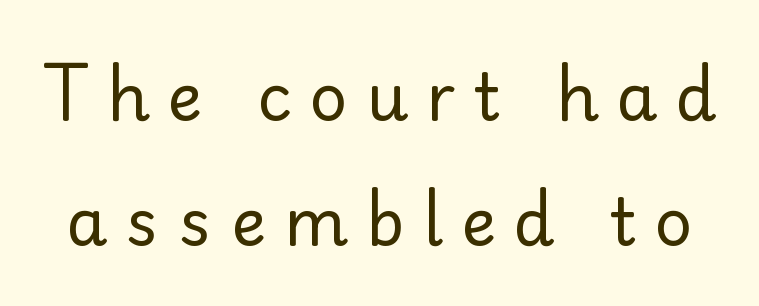
The image shows 66 px regular-weight serif type, upright; set loose line spacing (1.9x), unusually wide letter spacing (+0.27 em), not underlined; low stroke contrast and a small x-height.
